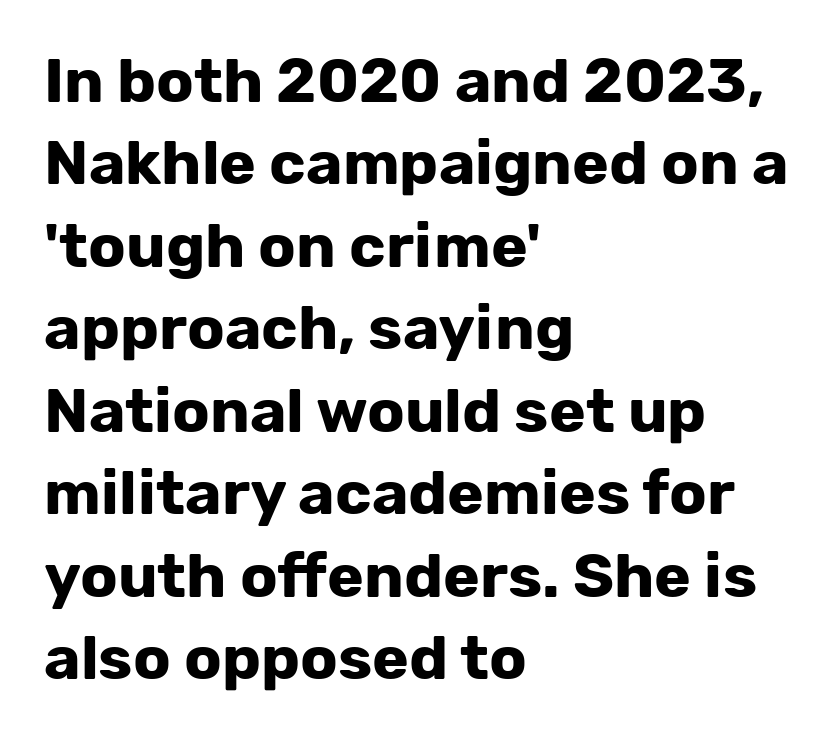
The image shows 62 px bold sans-serif type, upright; set left-aligned, normal line spacing (1.33x), normal letter spacing, not underlined; low stroke contrast and a medium x-height.
